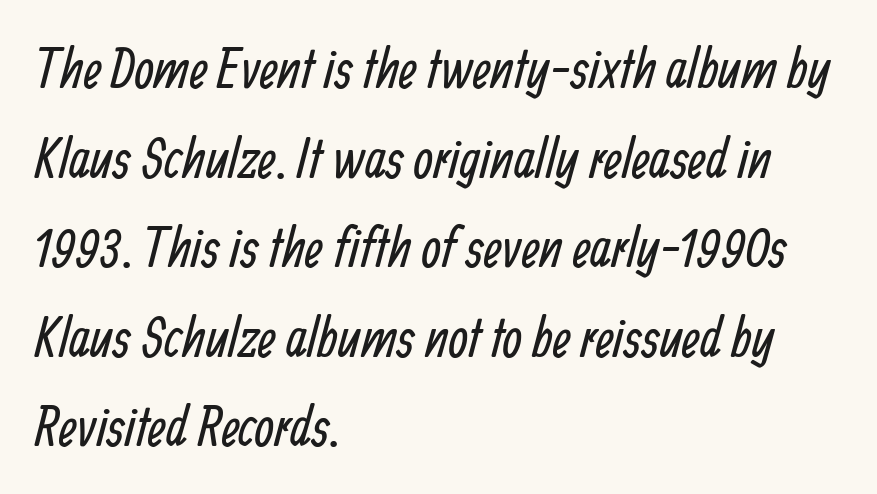
Q: Is the text bold? A: No.
Q: Is the typeface a serif or a sans-serif typeface? A: Sans-serif.
Q: Is the text underlined? A: No.
Q: How is the paragraph aligned? A: Left-aligned.
Q: Is the spacing between letters normal or unusually wide? A: Normal.
Q: Is the spacing between lines tight, normal or loose? A: Normal.
Q: Width (condensed, normal, or wide)? A: Condensed.
Q: Stroke contrast? A: Low.
Q: x-height? A: Medium.
Q: Monospaced? A: No.
